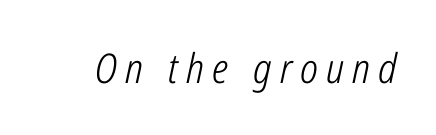
Q: Is the text bold? A: No.
Q: Is the text italic (slanted)? A: Yes, it leans right by about 12 degrees.
Q: Is the text underlined? A: No.
Q: Is the spacing between letters normal or unusually wide? A: Unusually wide.
Q: Width (condensed, normal, or wide)? A: Condensed.
Q: Stroke contrast? A: Low.
Q: x-height? A: Medium.
Q: Monospaced? A: No.
